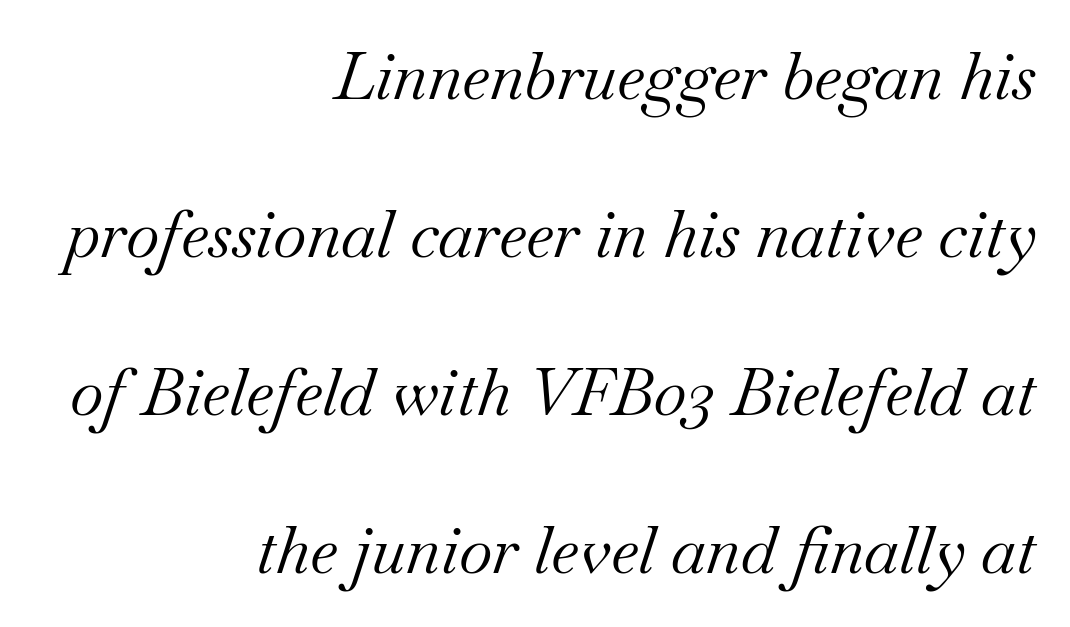
Q: Is the text bold? A: No.
Q: Is the text italic (slanted)? A: Yes, it leans right by about 18 degrees.
Q: Is the typeface a serif or a sans-serif typeface? A: Serif.
Q: Is the text underlined? A: No.
Q: How is the paragraph aligned? A: Right-aligned.
Q: Is the spacing between letters normal or unusually wide? A: Normal.
Q: Is the spacing between lines tight, normal or loose? A: Loose.
Q: Width (condensed, normal, or wide)? A: Normal.
Q: Stroke contrast? A: Medium.
Q: x-height? A: Small.
Q: Monospaced? A: No.
